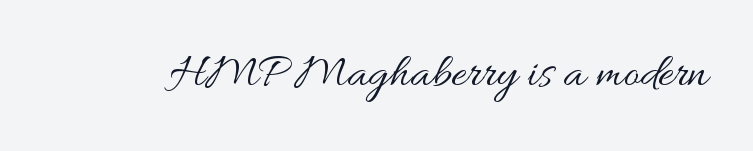
{"bold": "no", "weight": "regular", "width": "wide", "stroke_contrast": "medium", "x_height": "small", "monospaced": "no", "underline": "no", "letter_spacing": "normal", "letter_spacing_em": 0.0, "glyph_px": 48}
